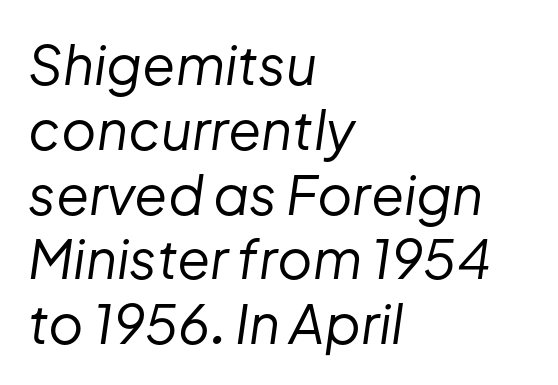
Q: Is the text bold? A: No.
Q: Is the text italic (slanted)? A: Yes, it leans right by about 8 degrees.
Q: Is the text underlined? A: No.
Q: How is the paragraph aligned? A: Left-aligned.
Q: Is the spacing between letters normal or unusually wide? A: Normal.
Q: Width (condensed, normal, or wide)? A: Normal.
Q: Stroke contrast? A: Low.
Q: x-height? A: Medium.
Q: Monospaced? A: No.
